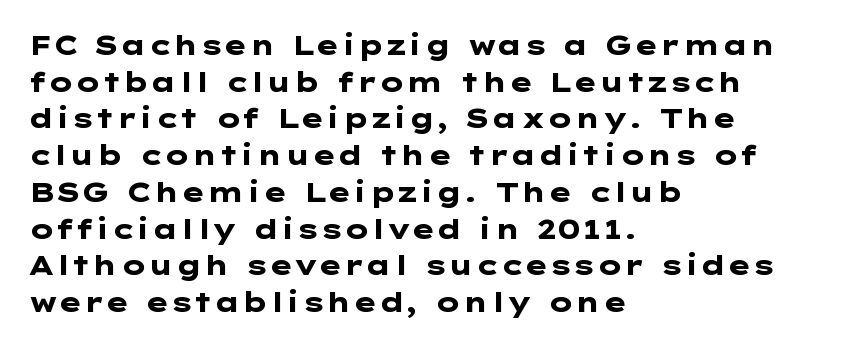
{"italic": "no", "bold": "yes", "underline": "no", "align": "left", "line_spacing": "normal", "line_spacing_ratio": 1.36, "letter_spacing": "normal", "letter_spacing_em": 0.0, "glyph_px": 27}
